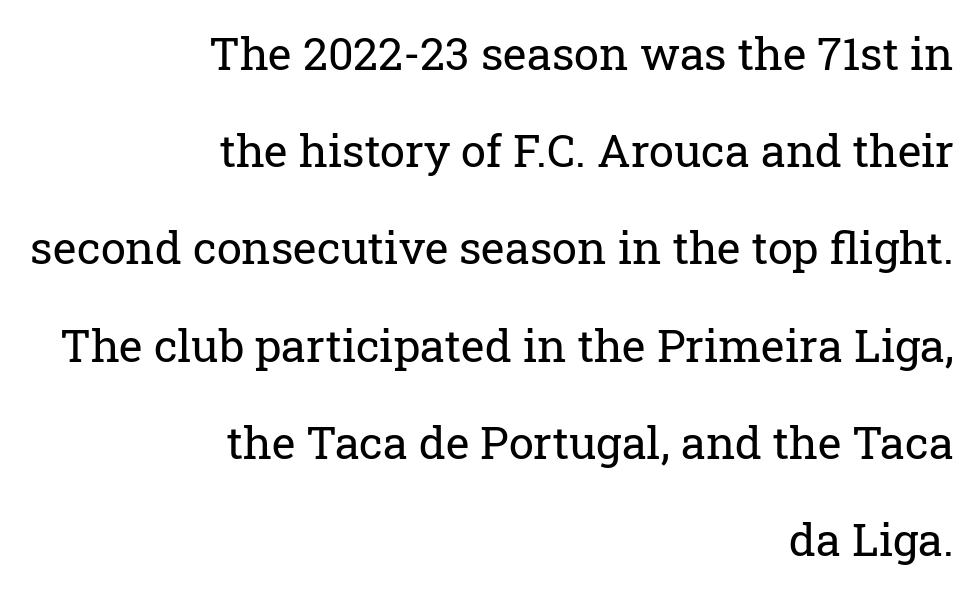
{"serif": "yes", "italic": "no", "bold": "no", "weight": "regular", "width": "normal", "stroke_contrast": "low", "x_height": "medium", "monospaced": "no", "underline": "no", "align": "right", "line_spacing": "loose", "line_spacing_ratio": 2.16, "letter_spacing": "normal", "letter_spacing_em": 0.0, "glyph_px": 45}
